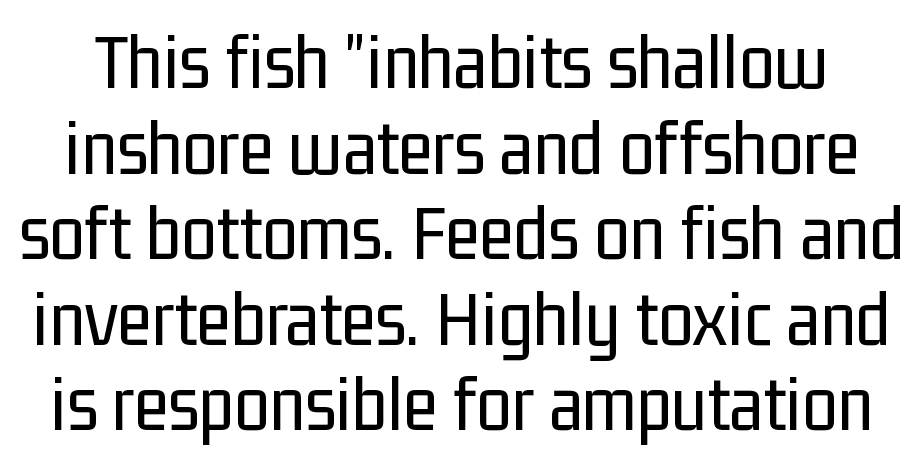
Q: Is the text bold? A: No.
Q: Is the text italic (slanted)? A: No, it is upright.
Q: Is the typeface a serif or a sans-serif typeface? A: Sans-serif.
Q: Is the text underlined? A: No.
Q: Is the spacing between letters normal or unusually wide? A: Normal.
Q: Is the spacing between lines tight, normal or loose? A: Tight.
Q: Width (condensed, normal, or wide)? A: Condensed.
Q: Stroke contrast? A: Low.
Q: x-height? A: Medium.
Q: Monospaced? A: No.
